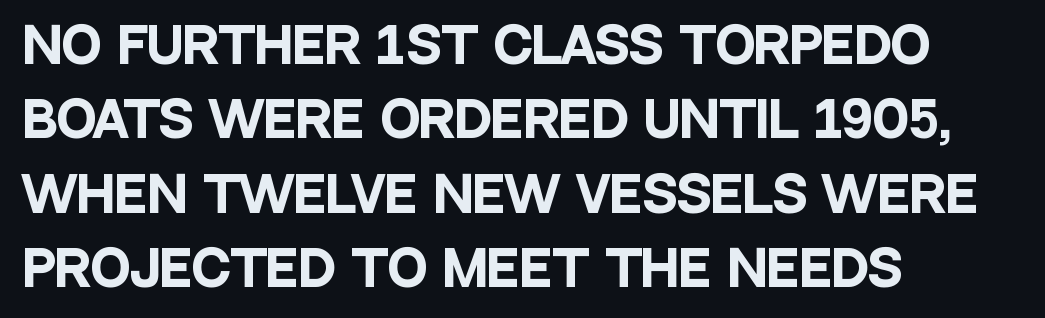
The image shows 48 px heavy, condensed sans-serif type, upright; set left-aligned, normal line spacing (1.55x), normal letter spacing, not underlined; low stroke contrast and a large x-height.
